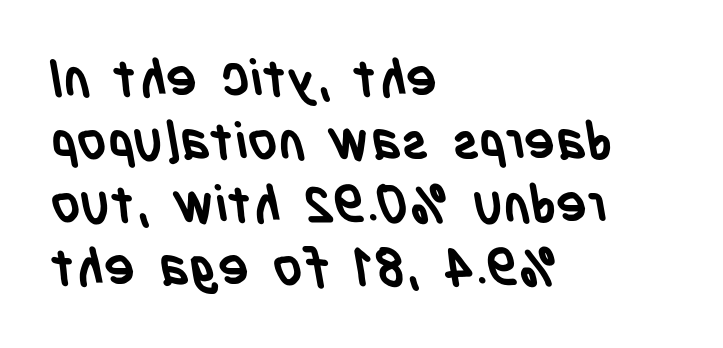
Q: Is the text bold? A: Yes.
Q: Is the typeface a serif or a sans-serif typeface? A: Sans-serif.
Q: Is the text underlined? A: No.
Q: How is the paragraph aligned? A: Left-aligned.
Q: Is the spacing between letters normal or unusually wide? A: Normal.
Q: Width (condensed, normal, or wide)? A: Condensed.
Q: Stroke contrast? A: Low.
Q: x-height? A: Large.
Q: Monospaced? A: No.
